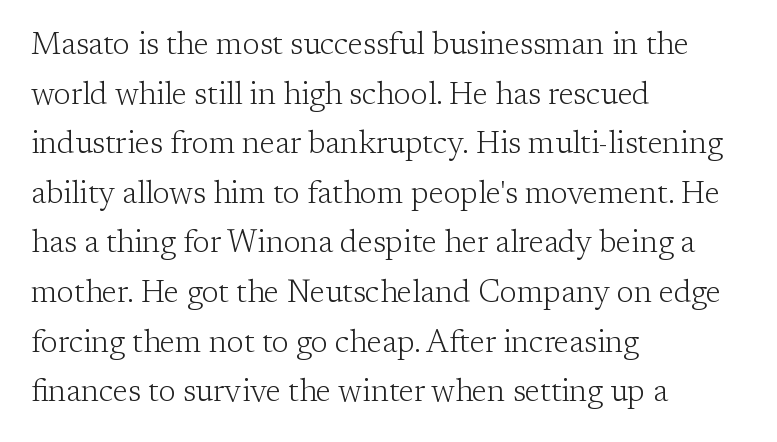
The image shows 31 px light serif type, upright; set left-aligned, normal line spacing (1.6x), normal letter spacing, not underlined; low stroke contrast and a medium x-height.
